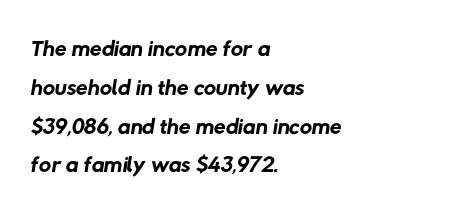
Q: Is the text bold? A: No.
Q: Is the typeface a serif or a sans-serif typeface? A: Sans-serif.
Q: Is the text underlined? A: No.
Q: How is the paragraph aligned? A: Left-aligned.
Q: Is the spacing between letters normal or unusually wide? A: Normal.
Q: Is the spacing between lines tight, normal or loose? A: Tight.
Q: Width (condensed, normal, or wide)? A: Normal.
Q: Stroke contrast? A: Low.
Q: x-height? A: Medium.
Q: Monospaced? A: No.
